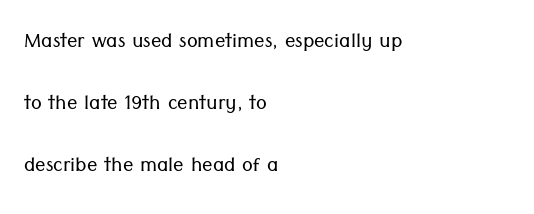
Q: Is the text bold? A: No.
Q: Is the text italic (slanted)? A: No, it is upright.
Q: Is the text underlined? A: No.
Q: How is the paragraph aligned? A: Left-aligned.
Q: Is the spacing between letters normal or unusually wide? A: Normal.
Q: Is the spacing between lines tight, normal or loose? A: Loose.
